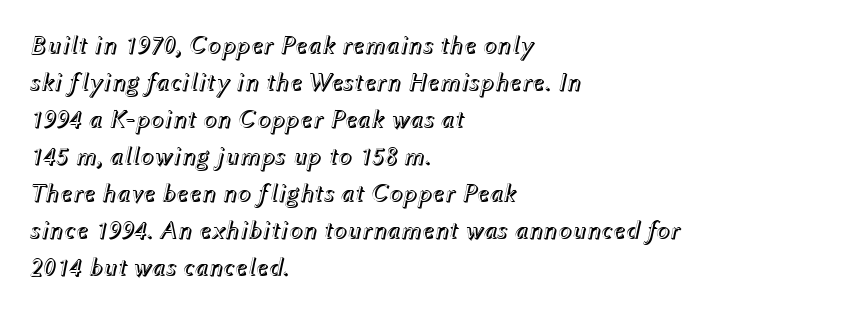
The image shows 26 px text type, italic (leaning right); set left-aligned, normal line spacing (1.42x), normal letter spacing, not underlined.
